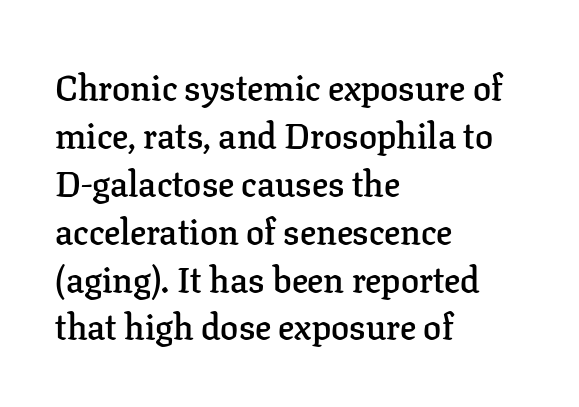
Q: Is the text bold? A: Semi-bold.
Q: Is the text italic (slanted)? A: No, it is upright.
Q: Is the typeface a serif or a sans-serif typeface? A: Serif.
Q: Is the text underlined? A: No.
Q: How is the paragraph aligned? A: Left-aligned.
Q: Is the spacing between letters normal or unusually wide? A: Normal.
Q: Is the spacing between lines tight, normal or loose? A: Normal.
Q: Width (condensed, normal, or wide)? A: Normal.
Q: Stroke contrast? A: Low.
Q: x-height? A: Medium.
Q: Monospaced? A: No.
